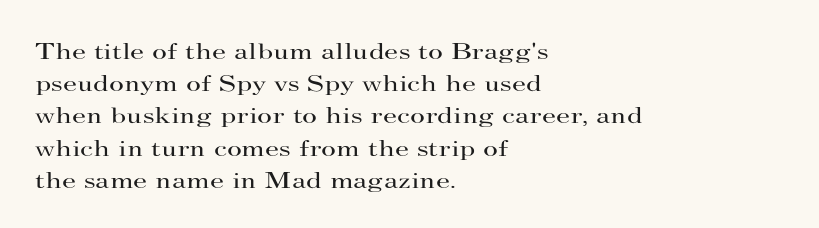
{"italic": "no", "bold": "no", "underline": "no", "align": "left", "line_spacing": "normal", "line_spacing_ratio": 1.4, "letter_spacing": "normal", "letter_spacing_em": 0.0, "glyph_px": 23}
